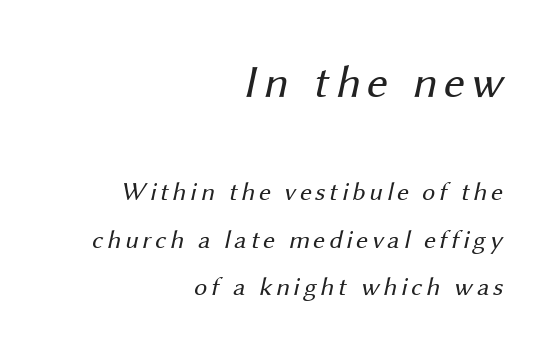
The designer gave the opening block more size than the closing block. Nobody drew a line under any word here. Proportional: the letters do not fall into vertical columns. The type family on display is of the sans-serif kind. The setting favours the right margin, as signatures and pull-quotes sometimes do.
